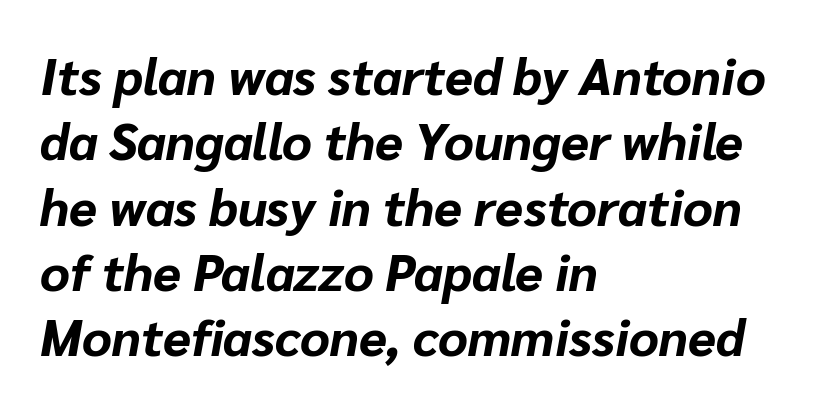
{"italic": "yes", "lean": "right", "slant_degrees": 10, "bold": "yes", "weight": "bold", "width": "normal", "stroke_contrast": "low", "x_height": "medium", "monospaced": "no", "underline": "no", "align": "left", "line_spacing": "normal", "line_spacing_ratio": 1.28, "letter_spacing": "normal", "letter_spacing_em": 0.0, "glyph_px": 51}
